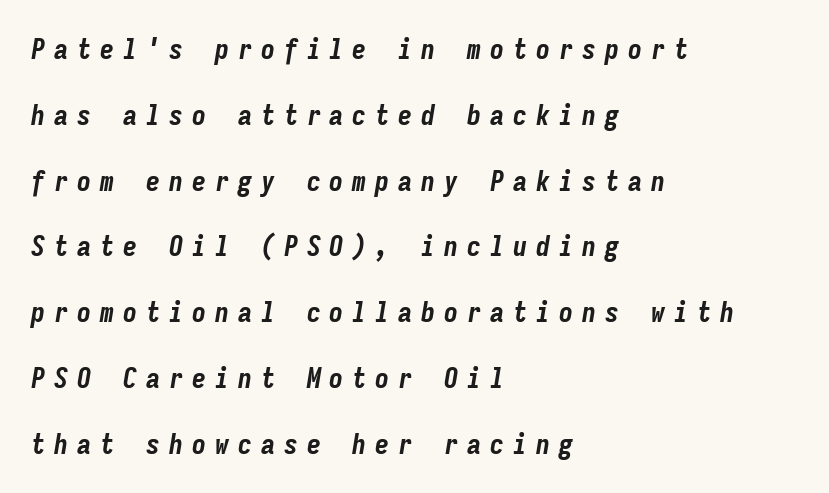
{"italic": "yes", "lean": "right", "slant_degrees": 9, "bold": "yes", "weight": "bold", "width": "condensed", "stroke_contrast": "low", "x_height": "medium", "monospaced": "yes", "underline": "no", "align": "left", "line_spacing": "loose", "line_spacing_ratio": 2.35, "letter_spacing": "wide", "letter_spacing_em": 0.32, "glyph_px": 28}
